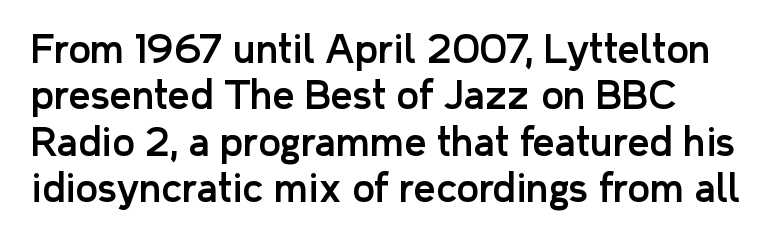
Q: Is the text italic (slanted)? A: No, it is upright.
Q: Is the typeface a serif or a sans-serif typeface? A: Sans-serif.
Q: Is the text underlined? A: No.
Q: How is the paragraph aligned? A: Left-aligned.
Q: Is the spacing between letters normal or unusually wide? A: Normal.
Q: Width (condensed, normal, or wide)? A: Normal.
Q: Stroke contrast? A: Low.
Q: x-height? A: Medium.
Q: Monospaced? A: No.
